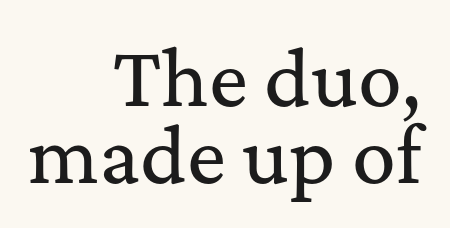
{"serif": "yes", "italic": "no", "width": "normal", "stroke_contrast": "medium", "x_height": "medium", "monospaced": "no", "underline": "no", "align": "right", "line_spacing": "tight", "line_spacing_ratio": 1.05, "letter_spacing": "normal", "letter_spacing_em": 0.0, "glyph_px": 73}
